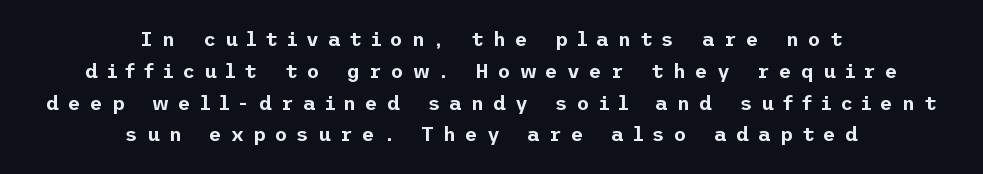
Leftover space on each line is divided equally before and after the words. Honestly, the letter spacing is so wide it's the main thing you notice. Underlining? Definitely not there. Ordinary non-slanted type is in use. Regular leading.
